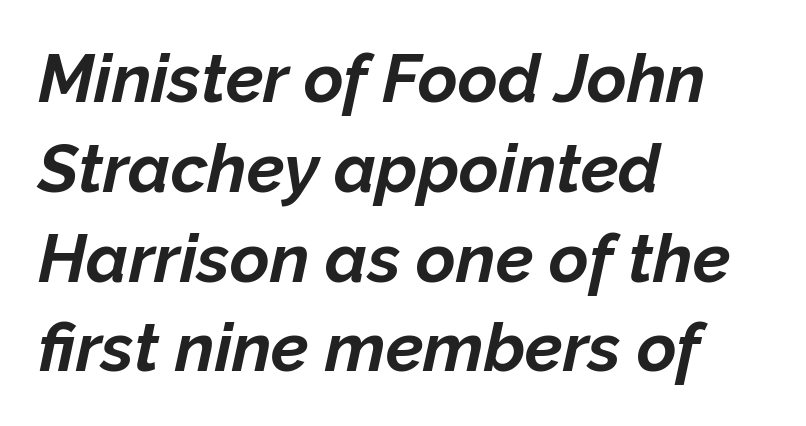
Plenty of ink on the page — the face is bold. The whole block is typeset with a tilt. The passage shown has conventional tracking throughout. The lines sit at an ordinary, default distance from one another.
